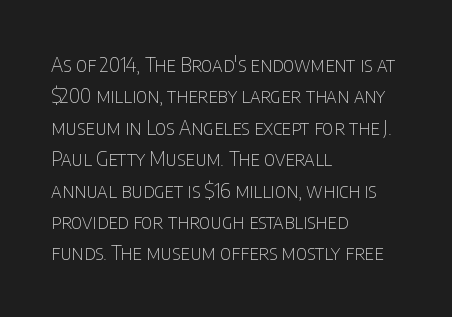
Q: Is the text bold? A: No.
Q: Is the text italic (slanted)? A: No, it is upright.
Q: Is the text underlined? A: No.
Q: How is the paragraph aligned? A: Left-aligned.
Q: Is the spacing between letters normal or unusually wide? A: Normal.
Q: Is the spacing between lines tight, normal or loose? A: Normal.
